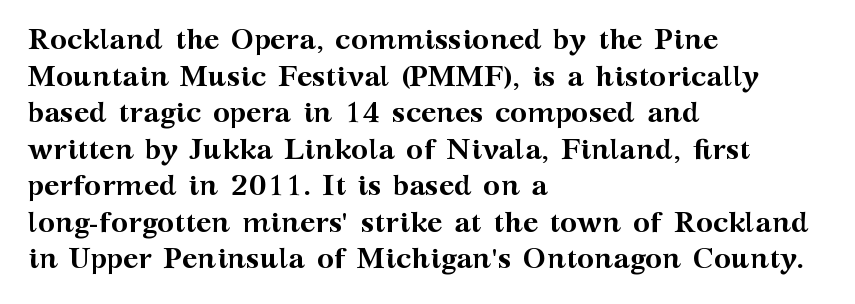
Q: Is the text bold? A: Yes.
Q: Is the text italic (slanted)? A: No, it is upright.
Q: Is the typeface a serif or a sans-serif typeface? A: Serif.
Q: Is the text underlined? A: No.
Q: How is the paragraph aligned? A: Left-aligned.
Q: Is the spacing between letters normal or unusually wide? A: Normal.
Q: Is the spacing between lines tight, normal or loose? A: Normal.
Q: Width (condensed, normal, or wide)? A: Wide.
Q: Stroke contrast? A: Medium.
Q: x-height? A: Medium.
Q: Monospaced? A: No.
